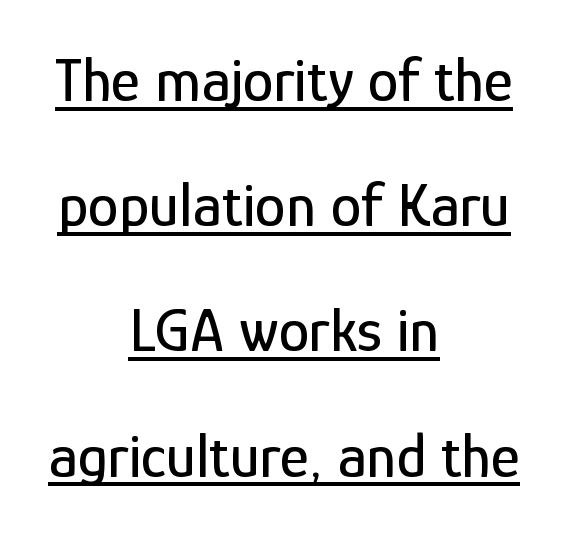
{"serif": "no", "italic": "no", "width": "condensed", "stroke_contrast": "low", "x_height": "medium", "monospaced": "no", "underline": "yes", "align": "center", "line_spacing": "loose", "line_spacing_ratio": 2.02, "letter_spacing": "normal", "letter_spacing_em": 0.0, "glyph_px": 62}
